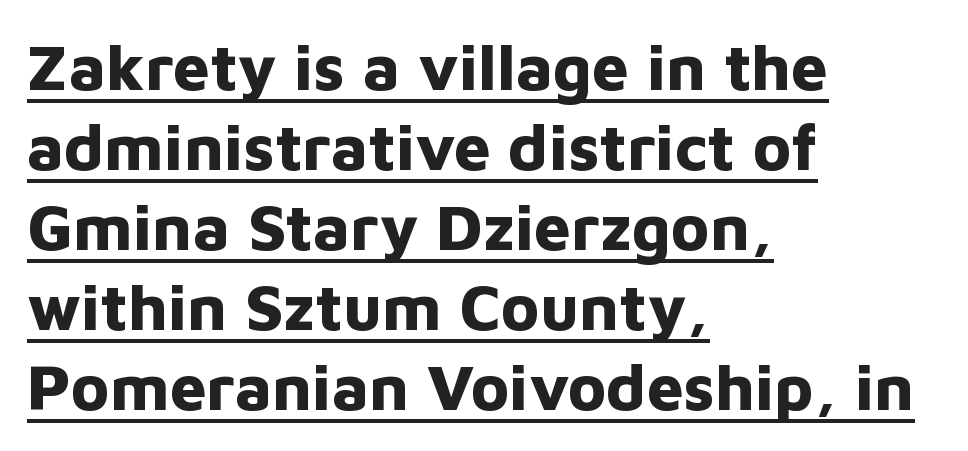
Q: Is the text bold? A: Yes.
Q: Is the text italic (slanted)? A: No, it is upright.
Q: Is the typeface a serif or a sans-serif typeface? A: Sans-serif.
Q: Is the text underlined? A: Yes.
Q: How is the paragraph aligned? A: Left-aligned.
Q: Is the spacing between letters normal or unusually wide? A: Normal.
Q: Width (condensed, normal, or wide)? A: Normal.
Q: Stroke contrast? A: Low.
Q: x-height? A: Medium.
Q: Monospaced? A: No.
